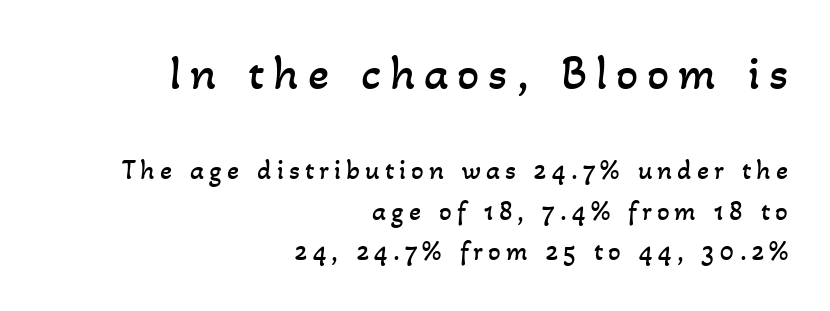
The designer gave the opening block more size than the closing block. The rows are spaced the way most documents space them. A light-to-regular cut is what we see here. Right-aligned paragraph, ragged on the left. A typesetter would call this proportional, since set widths differ per character.
